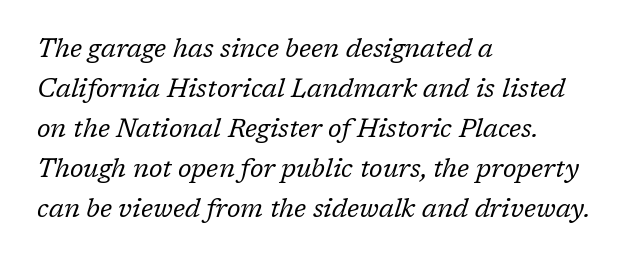
{"italic": "yes", "lean": "right", "slant_degrees": 17, "bold": "no", "underline": "no", "align": "left", "line_spacing": "normal", "line_spacing_ratio": 1.54, "letter_spacing": "normal", "letter_spacing_em": 0.0, "glyph_px": 26}
